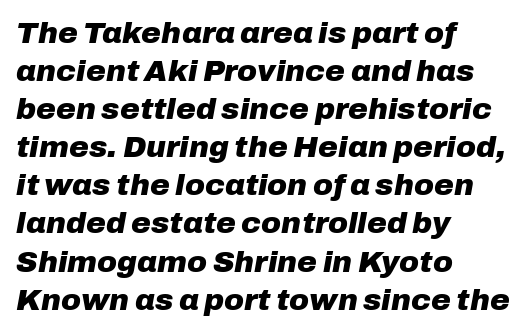
{"italic": "yes", "lean": "right", "slant_degrees": 10, "bold": "yes", "weight": "heavy", "width": "normal", "stroke_contrast": "low", "x_height": "medium", "monospaced": "no", "underline": "no", "align": "left", "line_spacing": "normal", "line_spacing_ratio": 1.27, "letter_spacing": "normal", "letter_spacing_em": 0.0, "glyph_px": 30}
